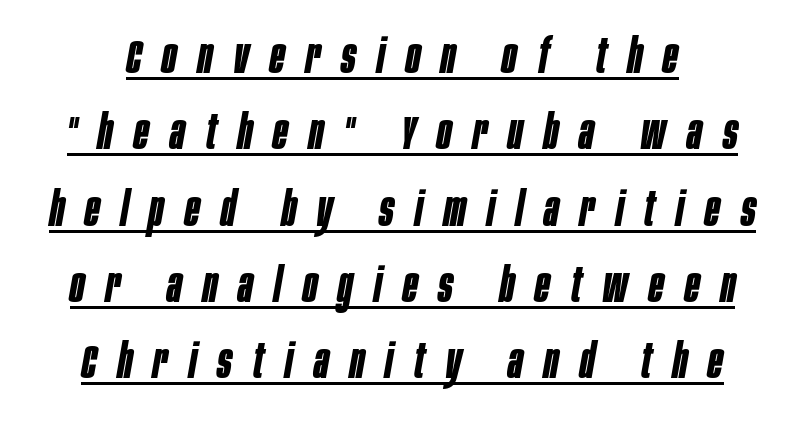
{"italic": "yes", "lean": "right", "slant_degrees": 10, "bold": "yes", "weight": "bold", "width": "condensed", "stroke_contrast": "low", "x_height": "large", "monospaced": "no", "underline": "yes", "line_spacing": "normal", "line_spacing_ratio": 1.59, "letter_spacing": "wide", "letter_spacing_em": 0.44, "glyph_px": 48}
